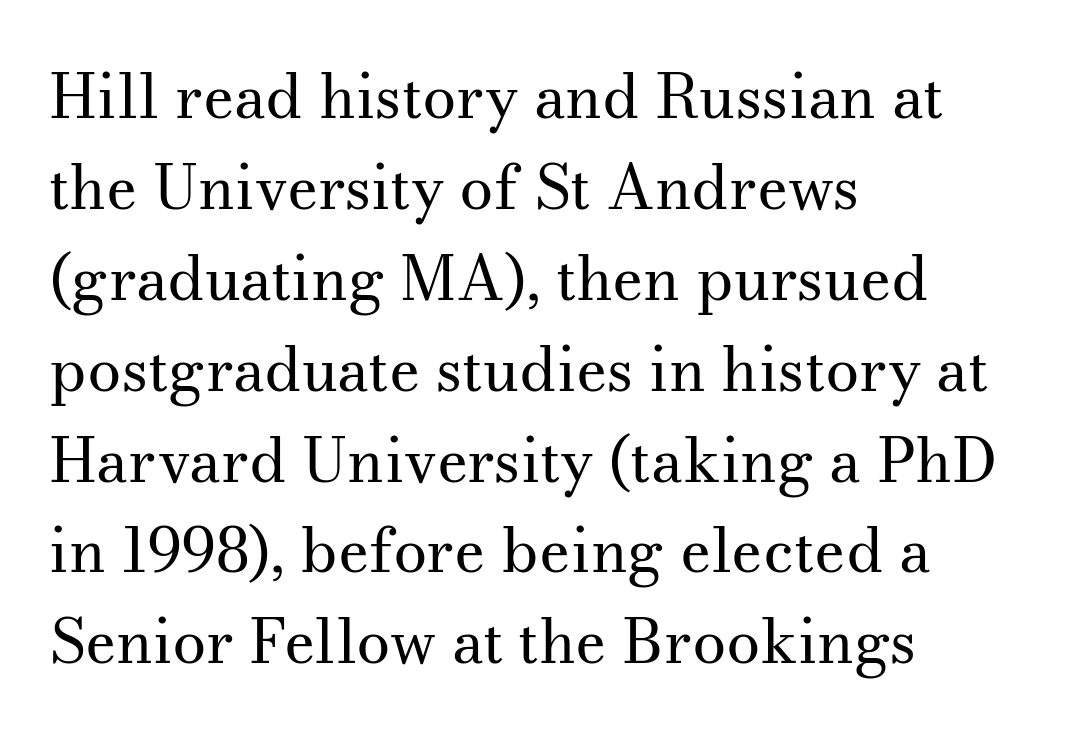
{"serif": "yes", "italic": "no", "bold": "no", "weight": "regular", "width": "normal", "stroke_contrast": "medium", "x_height": "small", "monospaced": "no", "underline": "no", "align": "left", "line_spacing": "normal", "line_spacing_ratio": 1.49, "letter_spacing": "normal", "letter_spacing_em": 0.0, "glyph_px": 61}
